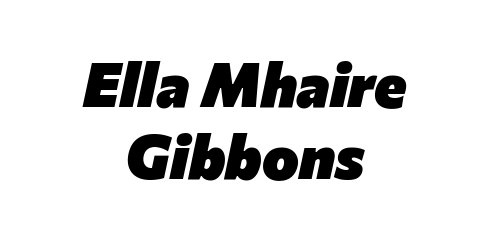
{"italic": "yes", "lean": "right", "slant_degrees": 12, "bold": "yes", "weight": "heavy", "width": "normal", "stroke_contrast": "low", "x_height": "medium", "monospaced": "no", "underline": "no", "align": "center", "line_spacing_ratio": 1.16, "letter_spacing": "normal", "letter_spacing_em": 0.0, "glyph_px": 62}
